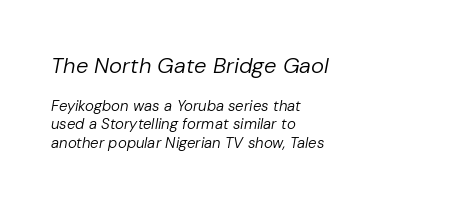
The image shows 22 px text type, italic (leaning right); set left-aligned, line spacing 1.23x, normal letter spacing, not underlined; the first (top) block is 1.47x larger.
